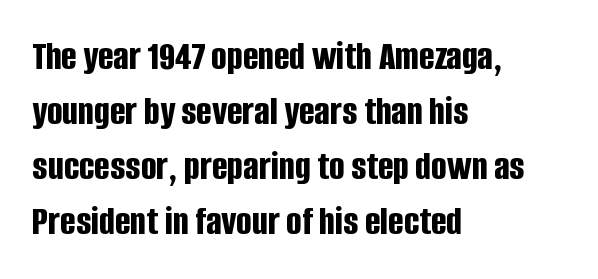
Q: Is the text bold? A: Yes.
Q: Is the text italic (slanted)? A: No, it is upright.
Q: Is the typeface a serif or a sans-serif typeface? A: Sans-serif.
Q: Is the text underlined? A: No.
Q: How is the paragraph aligned? A: Left-aligned.
Q: Is the spacing between letters normal or unusually wide? A: Normal.
Q: Is the spacing between lines tight, normal or loose? A: Normal.
Q: Width (condensed, normal, or wide)? A: Condensed.
Q: Stroke contrast? A: Low.
Q: x-height? A: Large.
Q: Monospaced? A: No.
